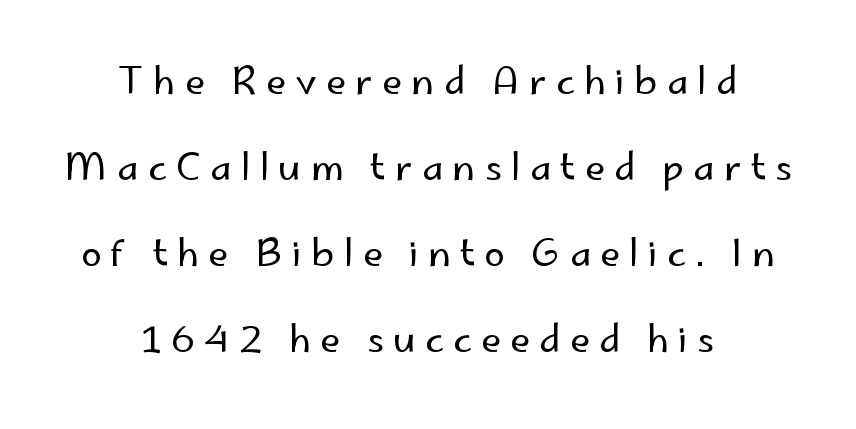
Q: Is the text bold? A: No.
Q: Is the text italic (slanted)? A: No, it is upright.
Q: Is the typeface a serif or a sans-serif typeface? A: Sans-serif.
Q: Is the text underlined? A: No.
Q: How is the paragraph aligned? A: Centered.
Q: Is the spacing between letters normal or unusually wide? A: Unusually wide.
Q: Is the spacing between lines tight, normal or loose? A: Loose.
Q: Width (condensed, normal, or wide)? A: Normal.
Q: Stroke contrast? A: Low.
Q: x-height? A: Small.
Q: Monospaced? A: No.
